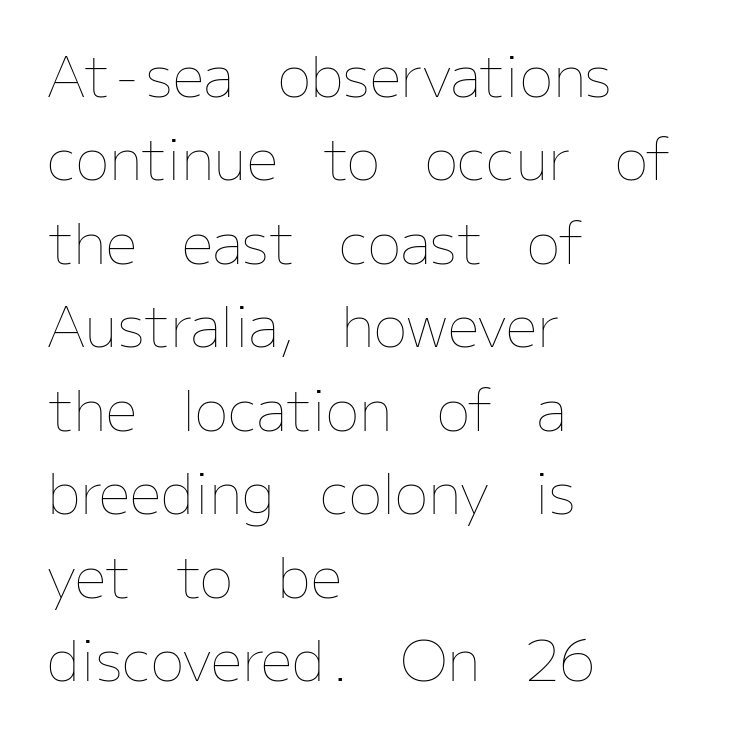
Q: Is the text bold? A: No.
Q: Is the text italic (slanted)? A: No, it is upright.
Q: Is the text underlined? A: No.
Q: How is the paragraph aligned? A: Left-aligned.
Q: Is the spacing between letters normal or unusually wide? A: Normal.
Q: Is the spacing between lines tight, normal or loose? A: Normal.
Q: Width (condensed, normal, or wide)? A: Normal.
Q: Stroke contrast? A: Low.
Q: x-height? A: Medium.
Q: Monospaced? A: No.
